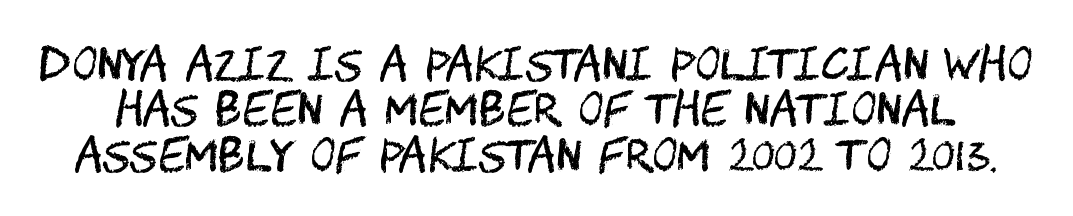
You can tell it's not italic because the verticals are truly vertical. The gap between lines stays unmarked. Interline gaps are noticeably narrow in this sample. Observe the absence of serifs on each vertical stroke in this sample.
